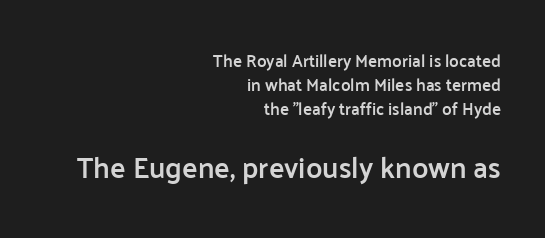
Unmarked baselines from the first word to the last. The vertical gap from one line to the next is medium. Style check: upright. Here the second block reads like a headline and the first like body copy. Each word holds together tightly as a unit, with standard inter-letter gaps.
